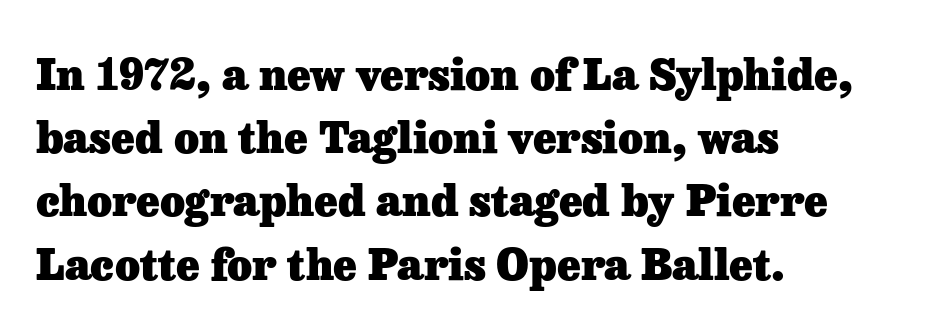
Honestly, there is no underline to notice here at all. A typesetter would call this proportional, since set widths differ per character. Every stem runs plumb, perpendicular to the baseline. The typesetter chose a ragged-right arrangement here. The letters carry serifs — small finishing strokes at the ends of their stems. The horizontal fit of the characters is conventional and even.
